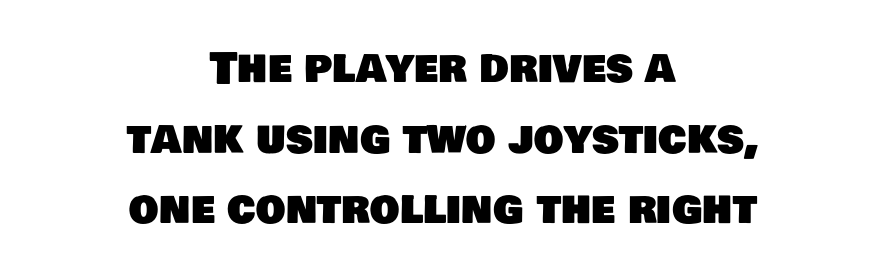
The image shows 42 px sans-serif type; set centered, normal line spacing (1.68x), normal letter spacing, not underlined; low stroke contrast and a large x-height.
